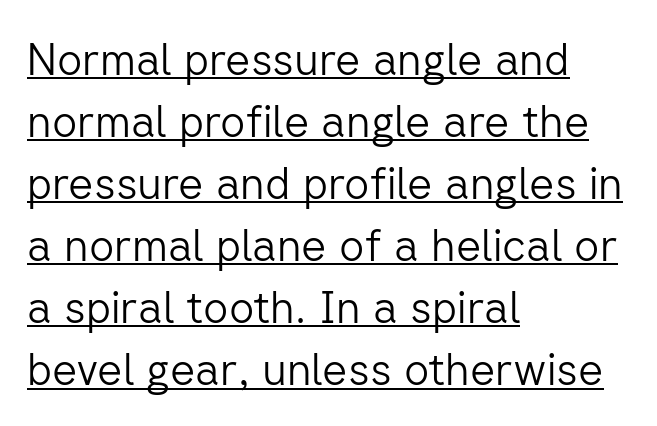
Q: Is the text bold? A: No.
Q: Is the text italic (slanted)? A: No, it is upright.
Q: Is the typeface a serif or a sans-serif typeface? A: Sans-serif.
Q: Is the text underlined? A: Yes.
Q: How is the paragraph aligned? A: Left-aligned.
Q: Is the spacing between letters normal or unusually wide? A: Normal.
Q: Is the spacing between lines tight, normal or loose? A: Normal.
Q: Width (condensed, normal, or wide)? A: Normal.
Q: Stroke contrast? A: Low.
Q: x-height? A: Medium.
Q: Monospaced? A: No.
